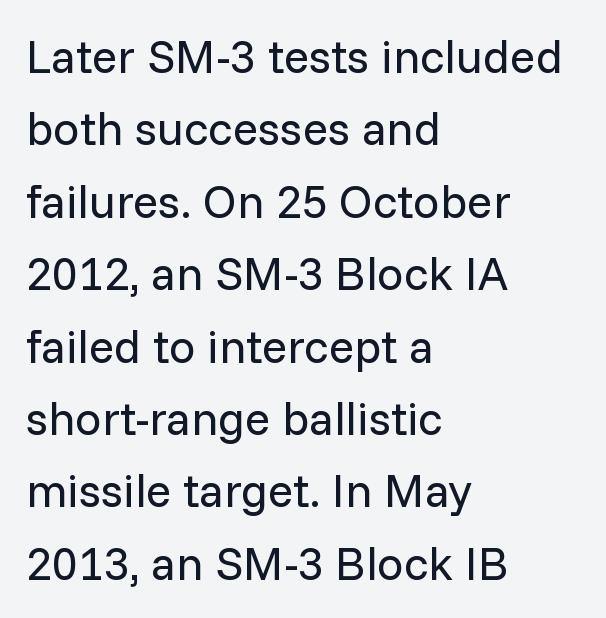
The image shows 47 px regular-weight sans-serif type, upright; set left-aligned, normal line spacing (1.54x), normal letter spacing, not underlined; low stroke contrast and a medium x-height.
